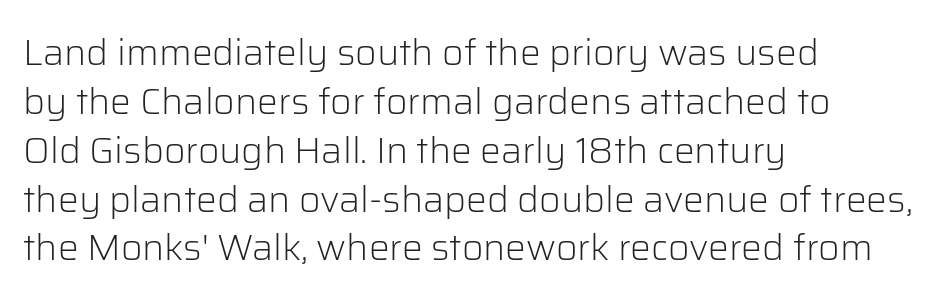
{"serif": "no", "italic": "no", "bold": "no", "weight": "light", "width": "normal", "stroke_contrast": "low", "x_height": "medium", "monospaced": "no", "underline": "no", "align": "left", "line_spacing": "normal", "line_spacing_ratio": 1.32, "letter_spacing": "normal", "letter_spacing_em": 0.0, "glyph_px": 37}
